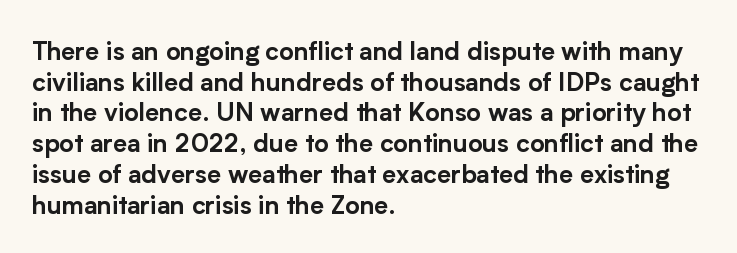
{"italic": "no", "underline": "no", "align": "left", "line_spacing_ratio": 1.23, "letter_spacing": "normal", "letter_spacing_em": 0.0, "glyph_px": 25}
